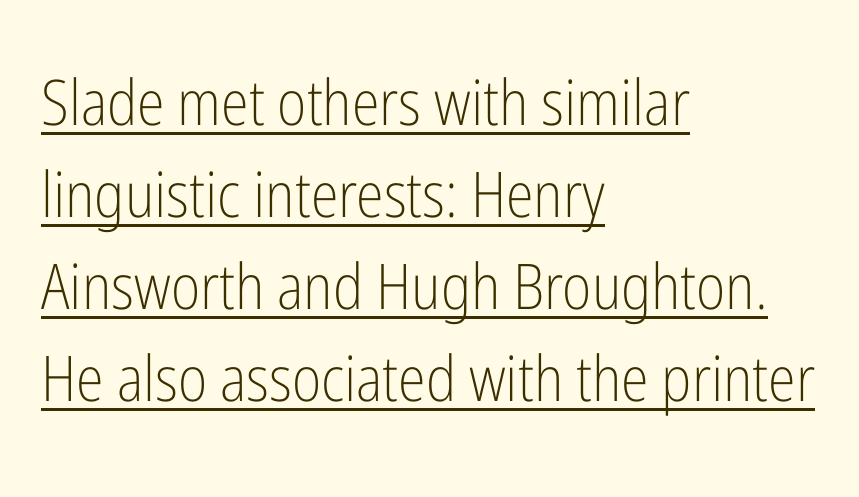
Q: Is the text bold? A: No.
Q: Is the text italic (slanted)? A: No, it is upright.
Q: Is the typeface a serif or a sans-serif typeface? A: Sans-serif.
Q: Is the text underlined? A: Yes.
Q: How is the paragraph aligned? A: Left-aligned.
Q: Is the spacing between letters normal or unusually wide? A: Normal.
Q: Is the spacing between lines tight, normal or loose? A: Normal.
Q: Width (condensed, normal, or wide)? A: Condensed.
Q: Stroke contrast? A: Low.
Q: x-height? A: Medium.
Q: Monospaced? A: No.
